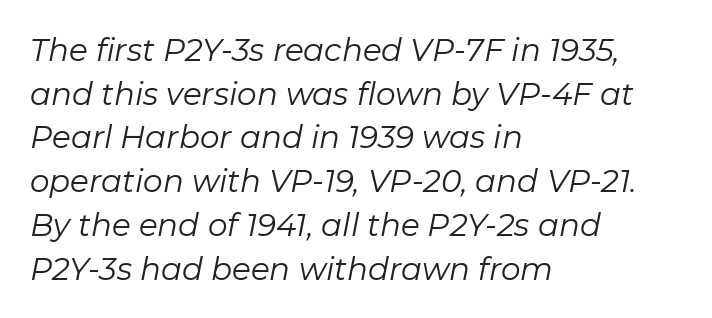
{"italic": "yes", "lean": "right", "slant_degrees": 11, "bold": "no", "weight": "regular", "width": "normal", "stroke_contrast": "low", "x_height": "medium", "monospaced": "no", "underline": "no", "align": "left", "line_spacing": "normal", "line_spacing_ratio": 1.41, "letter_spacing": "normal", "letter_spacing_em": 0.0, "glyph_px": 31}
